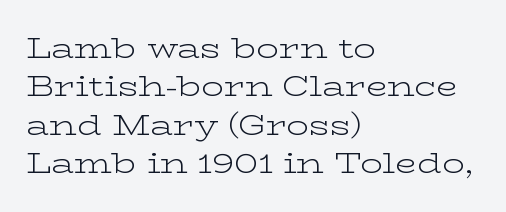
The image shows 28 px light, wide serif type, upright; set left-aligned, normal line spacing (1.37x), normal letter spacing, not underlined; low stroke contrast and a medium x-height.
